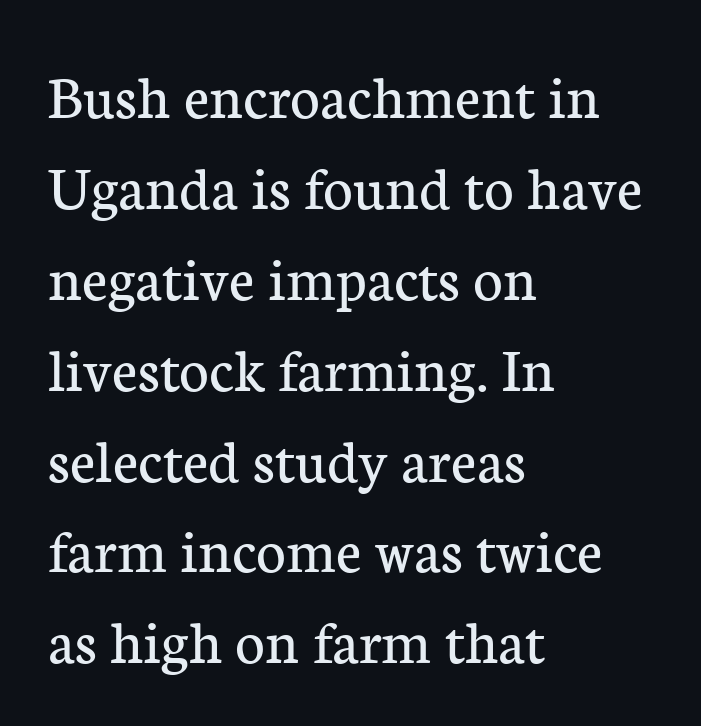
The image shows 64 px regular-weight serif type, upright; set left-aligned, normal line spacing (1.42x), normal letter spacing, not underlined; low stroke contrast and a medium x-height.
